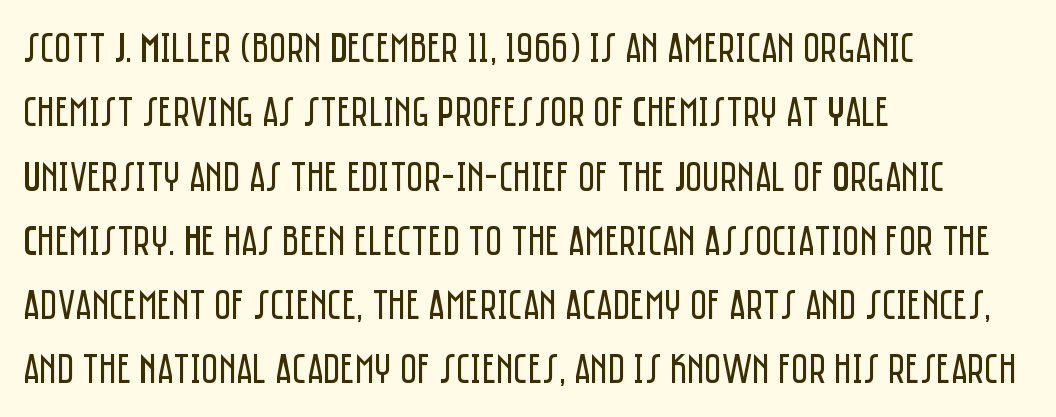
The image shows 42 px regular-weight, condensed sans-serif type, upright; set left-aligned, normal line spacing (1.53x), normal letter spacing, not underlined; low stroke contrast and a large x-height.
